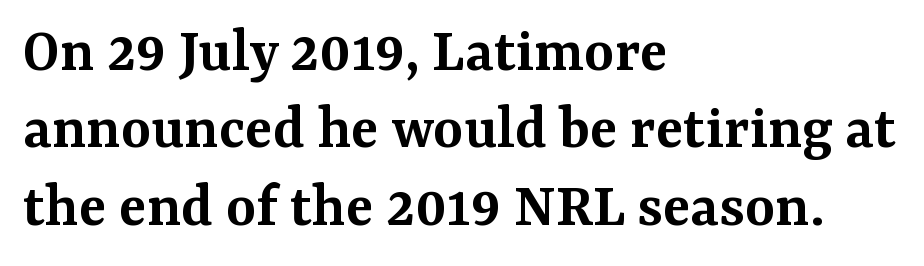
The image shows 64 px semibold serif type, upright; set left-aligned, line spacing 1.21x, normal letter spacing, not underlined; medium stroke contrast and a medium x-height.
